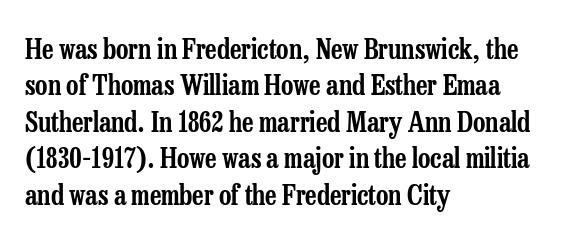
The image shows 27 px text type, upright; set left-aligned, normal line spacing (1.35x), normal letter spacing, not underlined.
